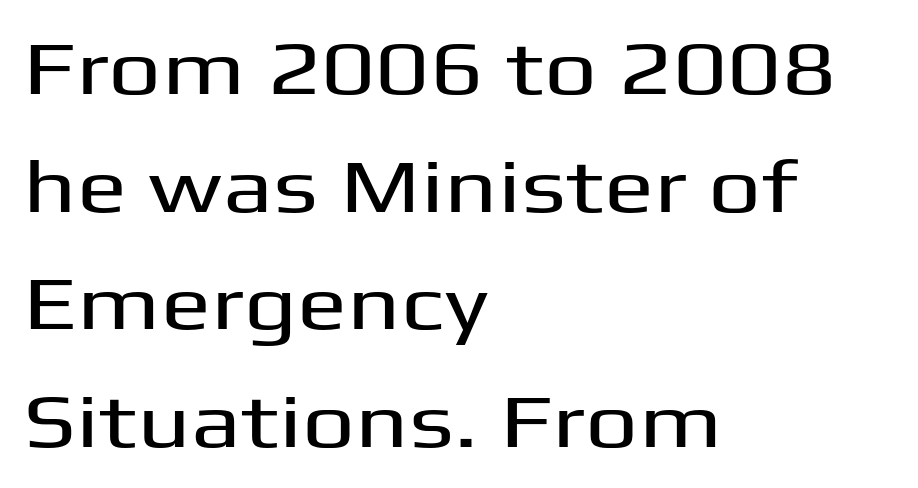
The image shows 75 px wide sans-serif type, upright; set left-aligned, normal line spacing (1.57x), normal letter spacing, not underlined; medium stroke contrast and a medium x-height.
